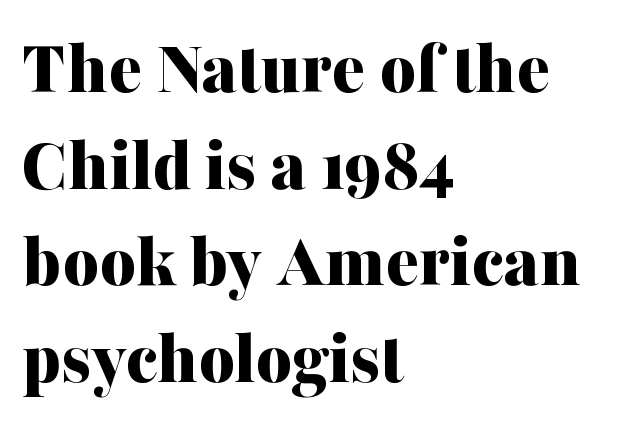
Q: Is the text bold? A: Yes.
Q: Is the text italic (slanted)? A: No, it is upright.
Q: Is the typeface a serif or a sans-serif typeface? A: Serif.
Q: Is the text underlined? A: No.
Q: How is the paragraph aligned? A: Left-aligned.
Q: Is the spacing between letters normal or unusually wide? A: Normal.
Q: Width (condensed, normal, or wide)? A: Normal.
Q: Stroke contrast? A: Medium.
Q: x-height? A: Medium.
Q: Monospaced? A: No.
